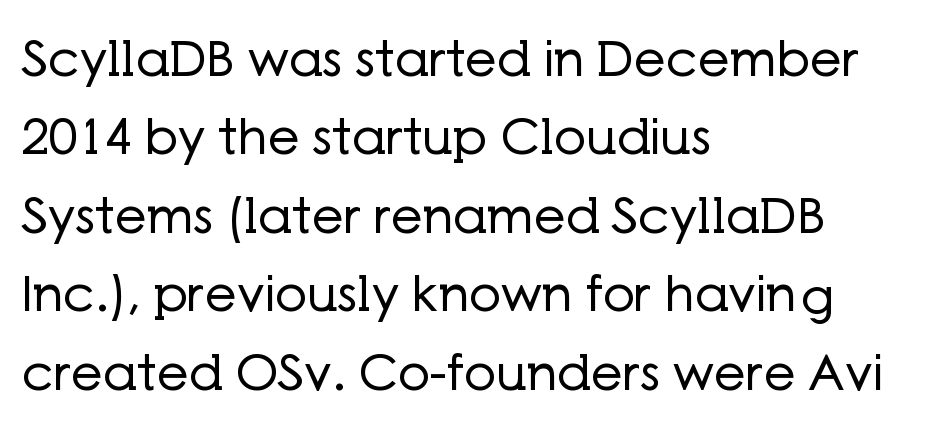
The image shows 50 px regular-weight sans-serif type, upright; set left-aligned, normal line spacing (1.57x), normal letter spacing, not underlined; low stroke contrast and a medium x-height.
